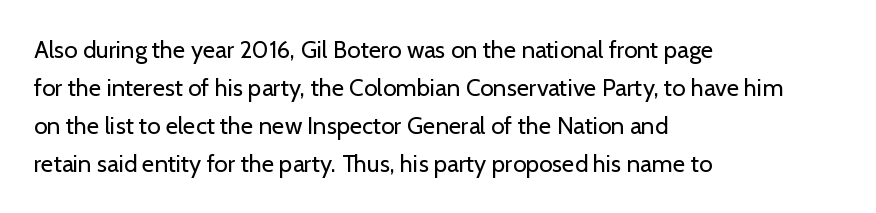
Is there much room between lines? A standard amount, neither cramped nor airy. A roman cut, with each character standing at attention. How are the letters spaced? Ordinarily, with no added tracking. This rendering features lettering with no underline. The paragraph shown leans on its left margin. The weight tops out at a normal text grade.
